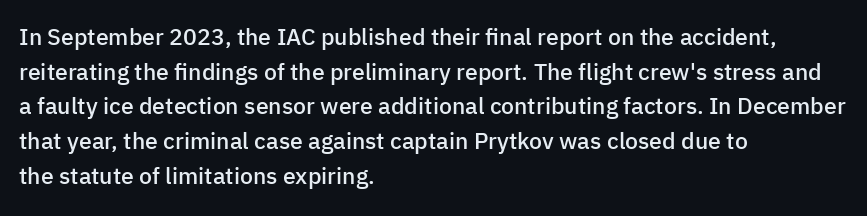
Q: Is the text bold? A: Semi-bold.
Q: Is the text italic (slanted)? A: No, it is upright.
Q: Is the text underlined? A: No.
Q: How is the paragraph aligned? A: Left-aligned.
Q: Is the spacing between letters normal or unusually wide? A: Normal.
Q: Is the spacing between lines tight, normal or loose? A: Normal.
